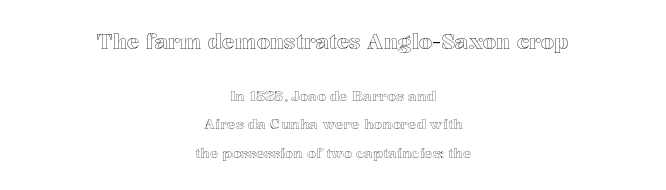
{"italic": "no", "underline": "no", "align": "center", "line_spacing": "loose", "line_spacing_ratio": 2.02, "letter_spacing": "normal", "letter_spacing_em": 0.0, "larger_block": "first", "size_ratio": 1.5, "glyph_px": 21}
